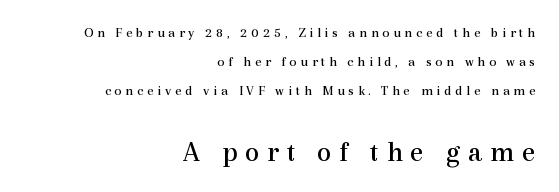
Notice how the passage keeps a crisp vertical edge on the right only. Glance below the letters and you will spot only blank space. Old-style or modern, the face here clearly has serifs. The line texture is sparse and dotted thanks to wide tracking. No extra ink here — the face is not bold.
